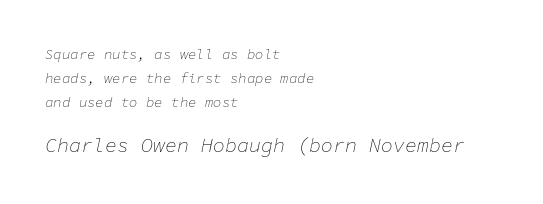
This sample keeps an unexceptional amount of space between lines. The text carries the slant typical of an italic or oblique font. Characters follow at the spacing the type designer built in. The rendering anchors every line to the left-hand side. Character size in the trailing block exceeds that of the leading block. The glyphs are unaccompanied by any horizontal stroke below them.
